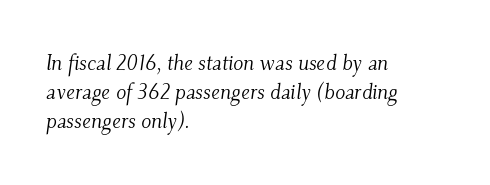
The image shows 21 px text type, italic (leaning right); set left-aligned, normal line spacing (1.37x), normal letter spacing, not underlined.
